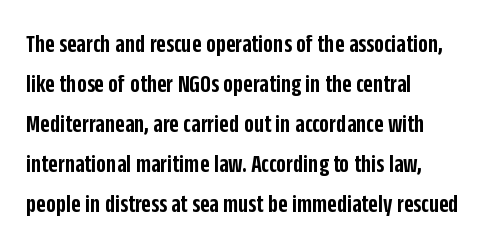
{"italic": "no", "bold": "semi", "underline": "no", "align": "left", "line_spacing": "normal", "line_spacing_ratio": 1.54, "letter_spacing": "normal", "letter_spacing_em": 0.0, "glyph_px": 26}
